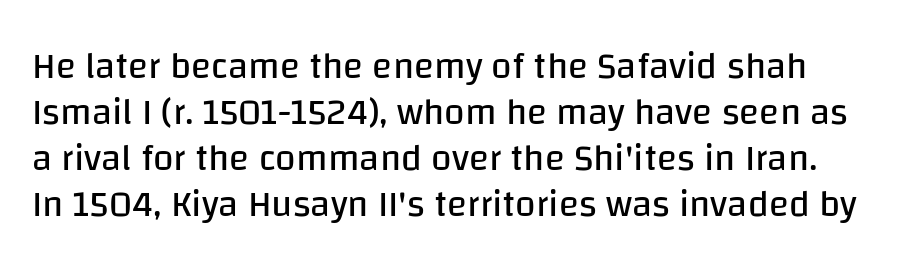
Q: Is the text bold? A: No.
Q: Is the text italic (slanted)? A: No, it is upright.
Q: Is the typeface a serif or a sans-serif typeface? A: Sans-serif.
Q: Is the text underlined? A: No.
Q: Is the spacing between letters normal or unusually wide? A: Normal.
Q: Width (condensed, normal, or wide)? A: Normal.
Q: Stroke contrast? A: Low.
Q: x-height? A: Large.
Q: Monospaced? A: No.
